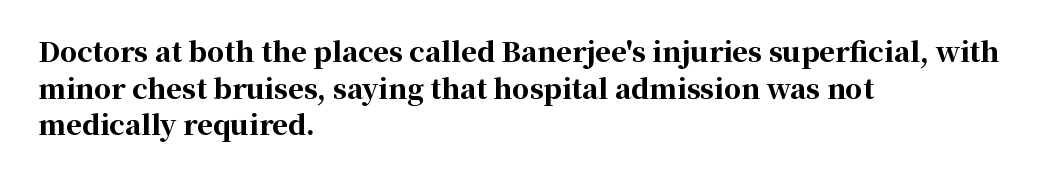
{"italic": "no", "bold": "yes", "underline": "no", "align": "left", "line_spacing": "normal", "line_spacing_ratio": 1.36, "letter_spacing": "normal", "letter_spacing_em": 0.0, "glyph_px": 27}
